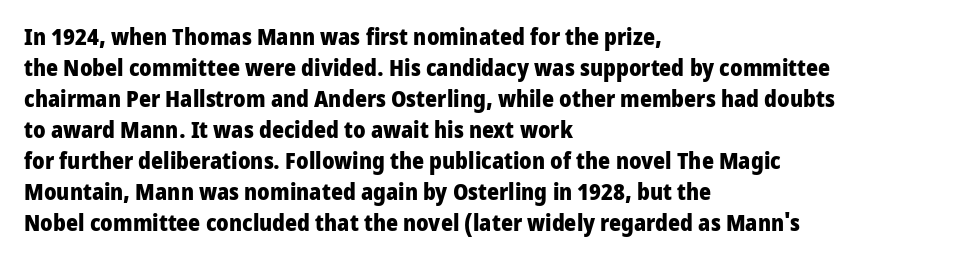
Q: Is the text bold? A: Yes.
Q: Is the text italic (slanted)? A: No, it is upright.
Q: Is the text underlined? A: No.
Q: How is the paragraph aligned? A: Left-aligned.
Q: Is the spacing between letters normal or unusually wide? A: Normal.
Q: Is the spacing between lines tight, normal or loose? A: Normal.
